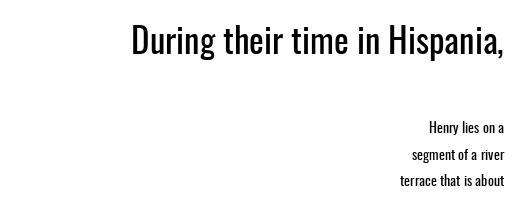
The image shows 35 px condensed sans-serif type, upright; set right-aligned, loose line spacing (1.91x), normal letter spacing, not underlined; the first (top) block is 2.5x larger; low stroke contrast and a medium x-height.
